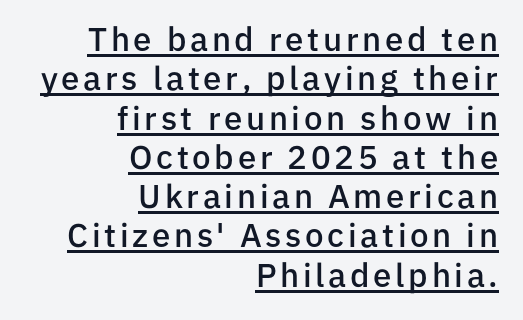
Q: Is the text bold? A: Semi-bold.
Q: Is the text italic (slanted)? A: No, it is upright.
Q: Is the typeface a serif or a sans-serif typeface? A: Sans-serif.
Q: Is the text underlined? A: Yes.
Q: How is the paragraph aligned? A: Right-aligned.
Q: Width (condensed, normal, or wide)? A: Normal.
Q: Stroke contrast? A: Low.
Q: x-height? A: Medium.
Q: Monospaced? A: No.
